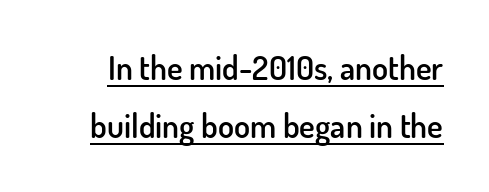
The image shows 33 px semibold sans-serif type, upright; set line spacing 1.75x, normal letter spacing, underlined; low stroke contrast and a small x-height.
